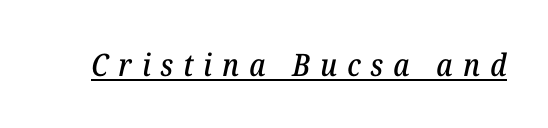
The image shows 31 px serif type, italic (leaning right); set unusually wide letter spacing (+0.32 em), underlined; low stroke contrast and a medium x-height.
